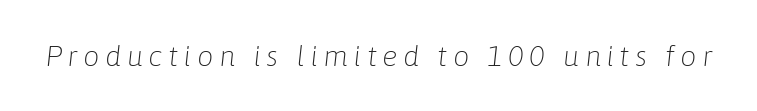
{"italic": "yes", "lean": "right", "slant_degrees": 6, "bold": "no", "weight": "light", "width": "normal", "stroke_contrast": "low", "x_height": "medium", "monospaced": "no", "underline": "no", "glyph_px": 29}
